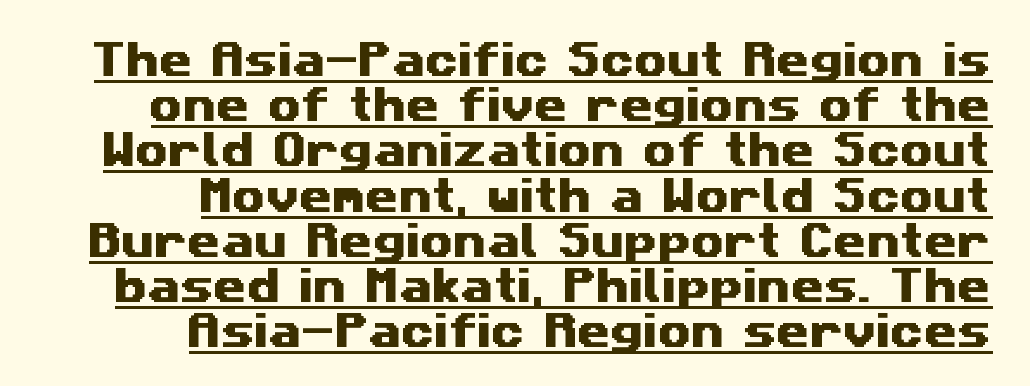
Q: Is the typeface a serif or a sans-serif typeface? A: Sans-serif.
Q: Is the text underlined? A: Yes.
Q: How is the paragraph aligned? A: Right-aligned.
Q: Is the spacing between letters normal or unusually wide? A: Normal.
Q: Width (condensed, normal, or wide)? A: Wide.
Q: Stroke contrast? A: Medium.
Q: x-height? A: Medium.
Q: Monospaced? A: No.
